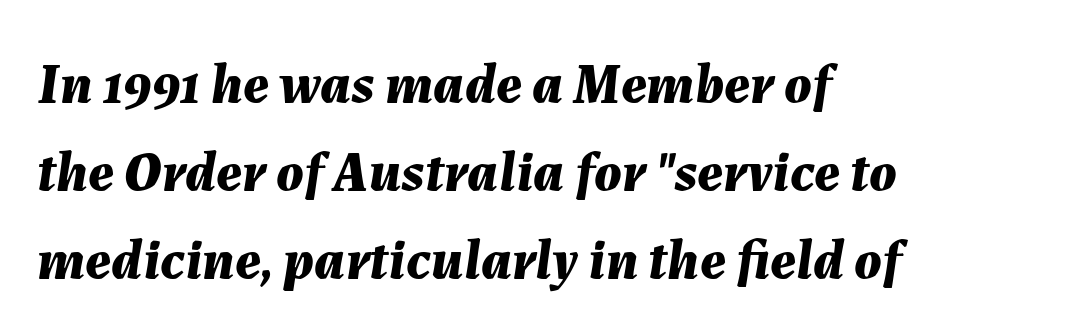
This is oblique type, the kind used for emphasis or titles. What stands out about the letter spacing? Nothing — it is the standard amount. The lines sit at an ordinary, default distance from one another. A classic flush-left, rag-right setting is used for this passage. The letters are bold, with thick, heavy strokes. Is this a fixed-width face? No — the glyphs have proportional, varying widths.
